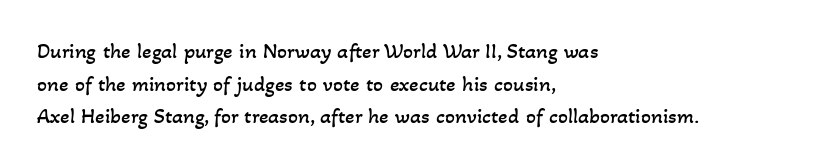
Q: Is the text bold? A: No.
Q: Is the text underlined? A: No.
Q: How is the paragraph aligned? A: Left-aligned.
Q: Is the spacing between letters normal or unusually wide? A: Normal.
Q: Is the spacing between lines tight, normal or loose? A: Normal.
